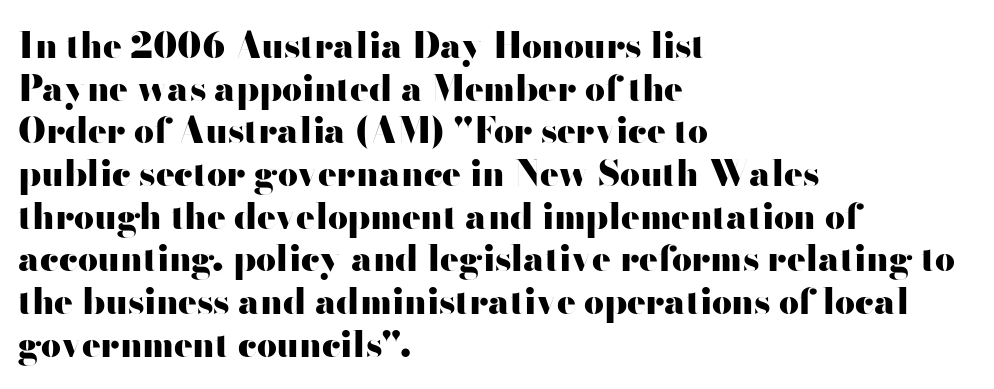
Letter spacing: default. Typographic density is high because the face is bold. Every stem runs plumb, perpendicular to the baseline. The foot of each line stays bare and open.
